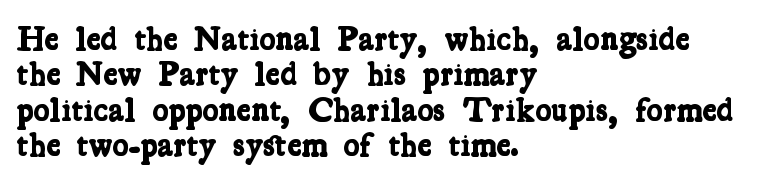
The image shows 34 px bold, condensed serif type; set left-aligned, tight line spacing (1.04x), normal letter spacing, not underlined; low stroke contrast and a medium x-height.
